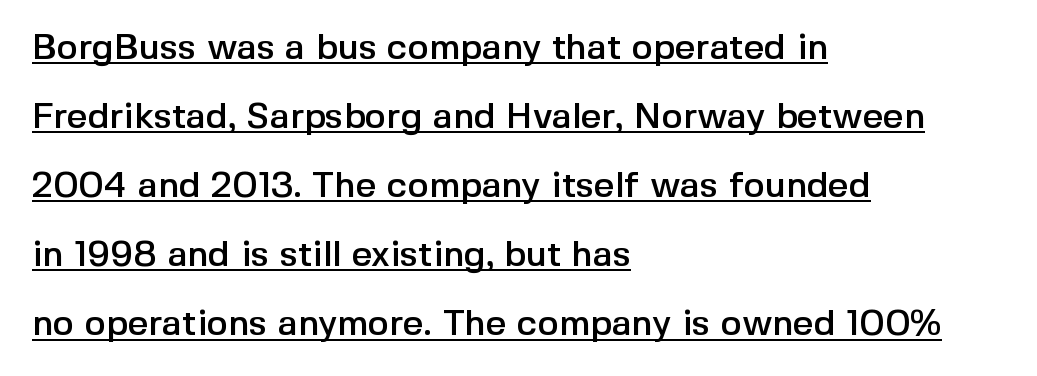
{"serif": "no", "italic": "no", "width": "normal", "x_height": "medium", "monospaced": "no", "underline": "yes", "align": "left", "line_spacing": "loose", "line_spacing_ratio": 1.92, "letter_spacing": "normal", "letter_spacing_em": 0.0, "glyph_px": 36}
